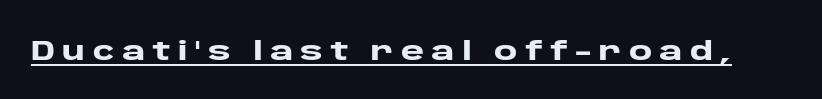
Q: Is the text bold? A: Yes.
Q: Is the text italic (slanted)? A: No, it is upright.
Q: Is the typeface a serif or a sans-serif typeface? A: Sans-serif.
Q: Is the text underlined? A: Yes.
Q: Is the spacing between letters normal or unusually wide? A: Unusually wide.
Q: Width (condensed, normal, or wide)? A: Wide.
Q: Stroke contrast? A: Low.
Q: x-height? A: Large.
Q: Monospaced? A: No.
